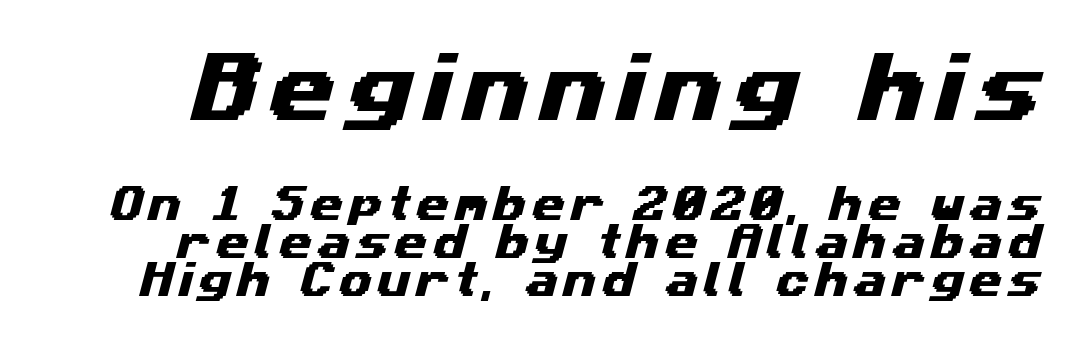
Q: Is the typeface a serif or a sans-serif typeface? A: Sans-serif.
Q: Is the text underlined? A: No.
Q: Is the spacing between lines tight, normal or loose? A: Tight.
Q: Which block of text is set in a larger size, the first (top) or the second (bottom)? A: The first (top) one.
Q: Width (condensed, normal, or wide)? A: Wide.
Q: Stroke contrast? A: Medium.
Q: x-height? A: Medium.
Q: Monospaced? A: No.
